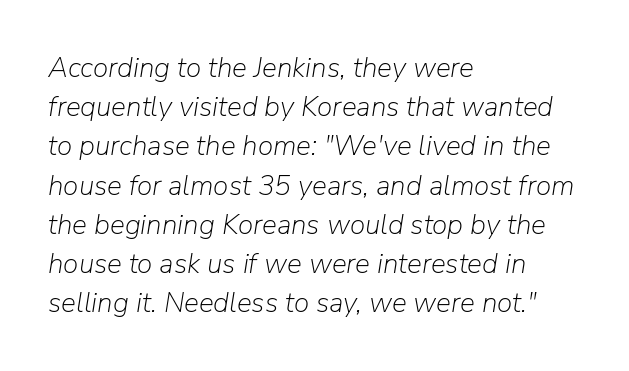
Q: Is the text bold? A: No.
Q: Is the text italic (slanted)? A: Yes, it leans right by about 9 degrees.
Q: Is the text underlined? A: No.
Q: How is the paragraph aligned? A: Left-aligned.
Q: Is the spacing between letters normal or unusually wide? A: Normal.
Q: Is the spacing between lines tight, normal or loose? A: Normal.
Q: Width (condensed, normal, or wide)? A: Normal.
Q: Stroke contrast? A: Low.
Q: x-height? A: Medium.
Q: Monospaced? A: No.
